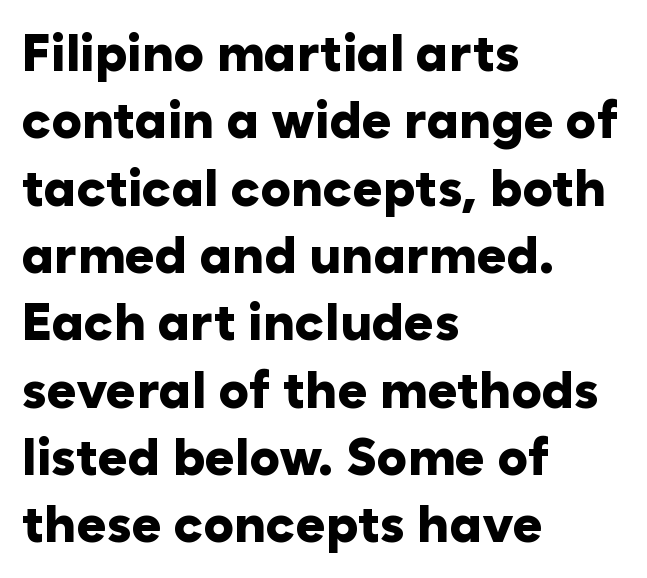
{"serif": "no", "italic": "no", "bold": "yes", "weight": "heavy", "width": "normal", "stroke_contrast": "low", "x_height": "medium", "monospaced": "no", "underline": "no", "align": "left", "line_spacing": "normal", "line_spacing_ratio": 1.32, "letter_spacing": "normal", "letter_spacing_em": 0.0, "glyph_px": 51}
